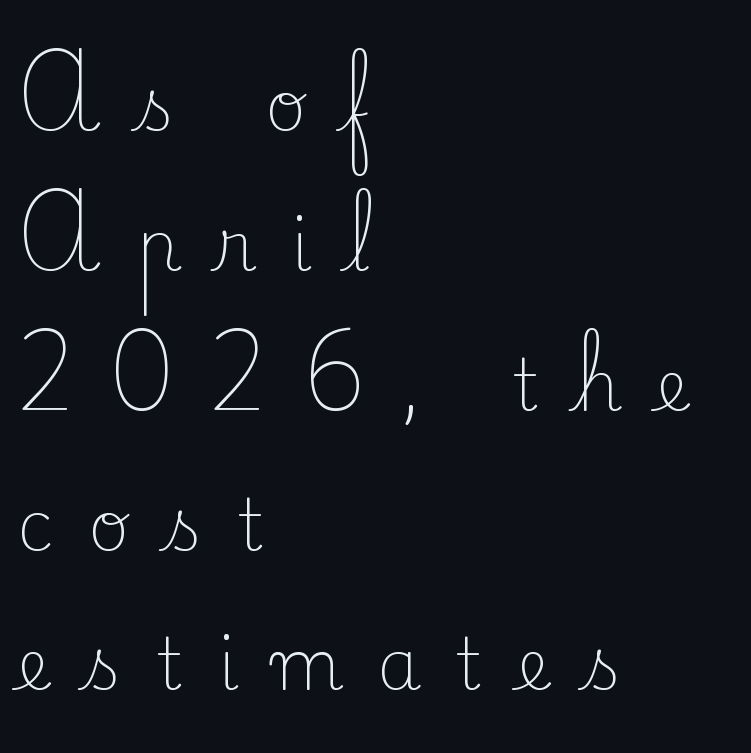
{"serif": "yes", "italic": "no", "bold": "no", "weight": "light", "width": "normal", "stroke_contrast": "low", "x_height": "small", "monospaced": "no", "underline": "no", "align": "left", "line_spacing": "loose", "line_spacing_ratio": 1.97, "letter_spacing": "wide", "letter_spacing_em": 0.48, "glyph_px": 71}
